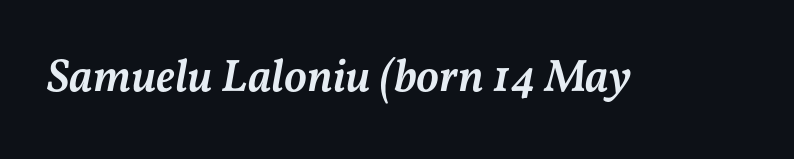
Q: Is the text bold? A: Semi-bold.
Q: Is the text italic (slanted)? A: Yes, it leans right by about 11 degrees.
Q: Is the text underlined? A: No.
Q: Is the spacing between letters normal or unusually wide? A: Normal.
Q: Width (condensed, normal, or wide)? A: Normal.
Q: Stroke contrast? A: Medium.
Q: x-height? A: Medium.
Q: Monospaced? A: No.
